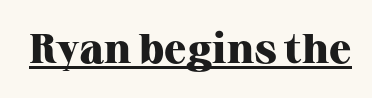
Q: Is the text bold? A: Yes.
Q: Is the text italic (slanted)? A: No, it is upright.
Q: Is the typeface a serif or a sans-serif typeface? A: Serif.
Q: Is the text underlined? A: Yes.
Q: Is the spacing between letters normal or unusually wide? A: Normal.
Q: Width (condensed, normal, or wide)? A: Normal.
Q: Stroke contrast? A: High.
Q: x-height? A: Medium.
Q: Monospaced? A: No.
